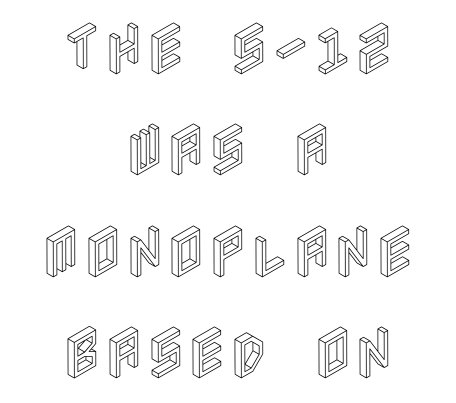
{"italic": "no", "width": "condensed", "x_height": "large", "underline": "no", "align": "center", "line_spacing_ratio": 1.78, "letter_spacing": "normal", "letter_spacing_em": 0.0, "glyph_px": 57}
